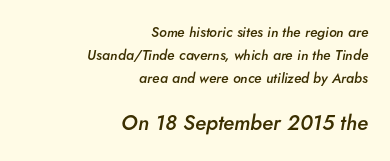
In terms of letterspacing, this is plain default setting. One glance says typical: line gaps are just what's usual. Letters rest on an invisible, unmarked baseline. Stroke thickness is moderately raised; the sample reads as semibold.
